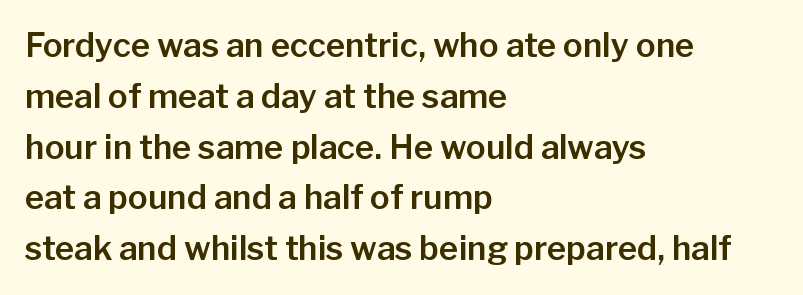
The image shows 33 px sans-serif type, upright; set left-aligned, normal line spacing (1.54x), normal letter spacing, not underlined; low stroke contrast and a medium x-height.
